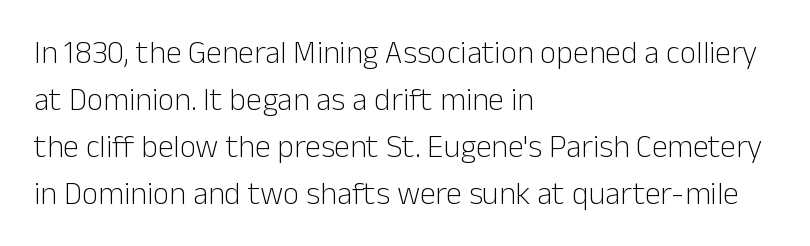
Q: Is the text bold? A: No.
Q: Is the text italic (slanted)? A: No, it is upright.
Q: Is the typeface a serif or a sans-serif typeface? A: Sans-serif.
Q: Is the text underlined? A: No.
Q: How is the paragraph aligned? A: Left-aligned.
Q: Is the spacing between letters normal or unusually wide? A: Normal.
Q: Is the spacing between lines tight, normal or loose? A: Normal.
Q: Width (condensed, normal, or wide)? A: Normal.
Q: Stroke contrast? A: Low.
Q: x-height? A: Medium.
Q: Monospaced? A: No.
